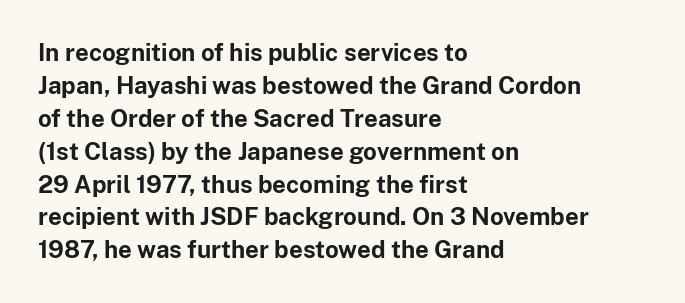
The tracking reads as untouched default to a designer's eye. Check the space under the baseline: it is left empty. The letters stand straight up with perfectly vertical stems. Each line starts at the same left margin while the right side varies. Weight check: bold — yes, fully. These lines sit exactly where default settings would place them.
